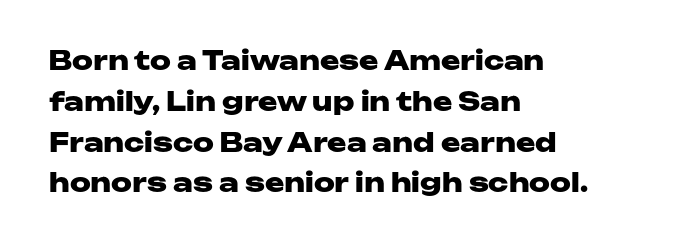
The image shows 26 px bold type, upright; set left-aligned, normal line spacing (1.57x), normal letter spacing, not underlined.
